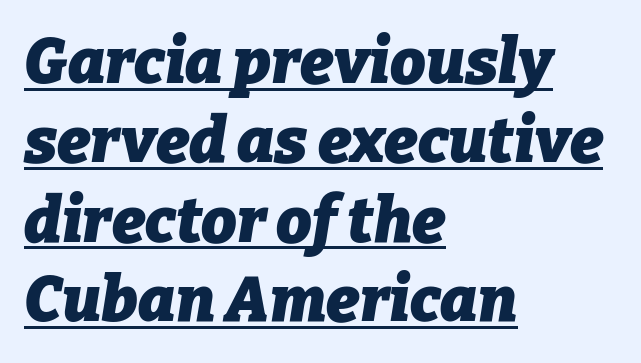
The image shows 63 px heavy type, italic (leaning right); set left-aligned, normal line spacing (1.26x), normal letter spacing, underlined; low stroke contrast and a medium x-height.
